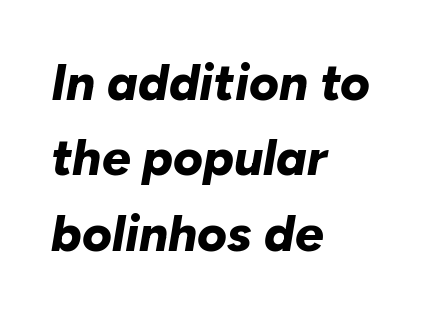
Thick stems and heavy bowls — unmistakably bold. Type without underlining. The gaps between neighbouring characters are ordinary and unremarkable. Compared with a centered layout, this one pins lines to the left instead. Leading matches the norm, producing a regular column. Would a proofreader flag this as italicized? Yes.
